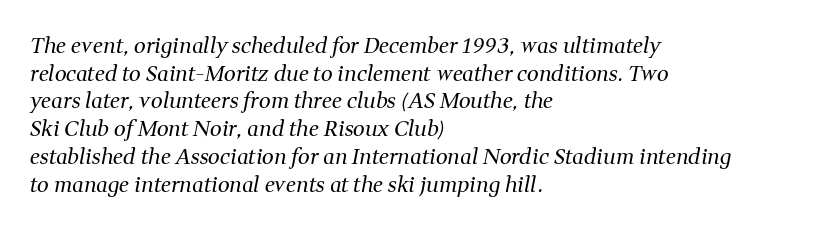
{"italic": "yes", "lean": "right", "slant_degrees": 11, "bold": "no", "underline": "no", "align": "left", "line_spacing": "normal", "line_spacing_ratio": 1.32, "letter_spacing": "normal", "letter_spacing_em": 0.0, "glyph_px": 21}
